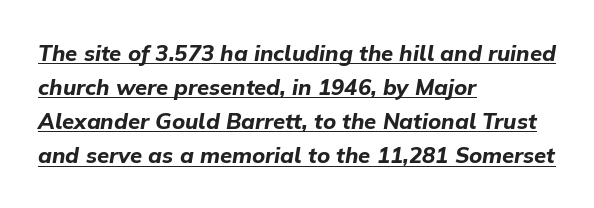
The lettering tilts uniformly, giving the passage an italic look. The rendered words wear a rule along their underside. Is there much room between lines? A standard amount, neither cramped nor airy. Line beginnings align vertically; line endings do not. Nothing unusual about the tracking: characters are spaced as the font intends. These lines carry a lot of weight — the face is fully bold.
